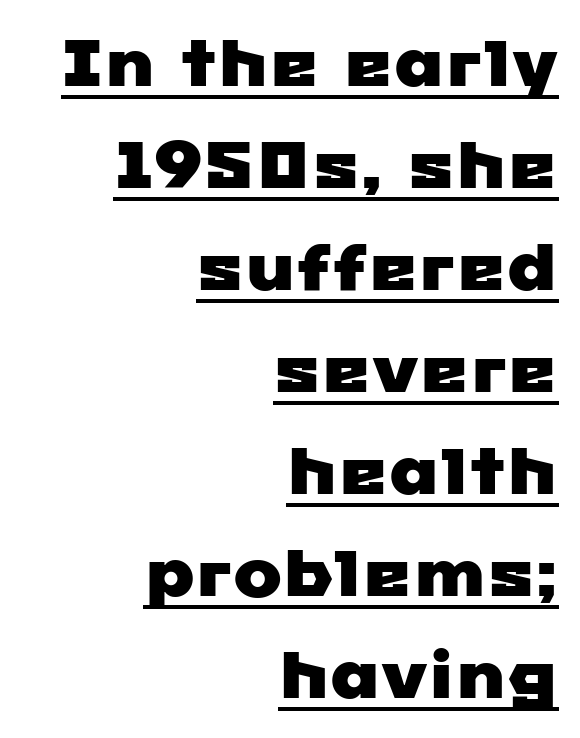
Q: Is the typeface a serif or a sans-serif typeface? A: Sans-serif.
Q: Is the text underlined? A: Yes.
Q: How is the paragraph aligned? A: Right-aligned.
Q: Is the spacing between letters normal or unusually wide? A: Normal.
Q: Is the spacing between lines tight, normal or loose? A: Normal.
Q: Width (condensed, normal, or wide)? A: Wide.
Q: Stroke contrast? A: Low.
Q: x-height? A: Medium.
Q: Monospaced? A: No.
